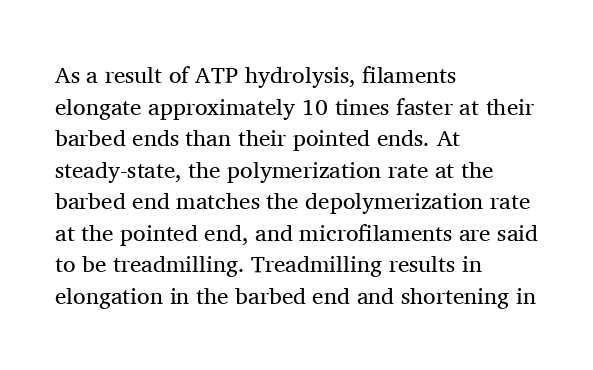
Q: Is the text bold? A: No.
Q: Is the text italic (slanted)? A: No, it is upright.
Q: Is the text underlined? A: No.
Q: How is the paragraph aligned? A: Left-aligned.
Q: Is the spacing between letters normal or unusually wide? A: Normal.
Q: Is the spacing between lines tight, normal or loose? A: Normal.
